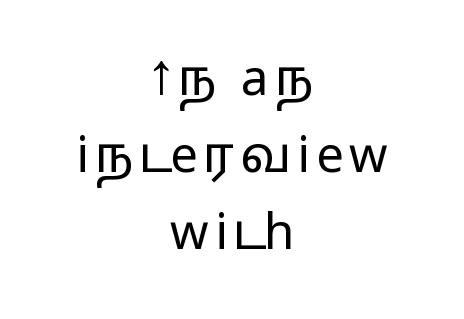
Visually the block forms a symmetrical silhouette, jagged on both flanks. Proportional: the letters do not fall into vertical columns. In terms of letterform style, serifs are entirely absent. Bare-footed words on every line. Compared with a typical body face, this is equally light or lighter still. Quick note: interline space is typical.
